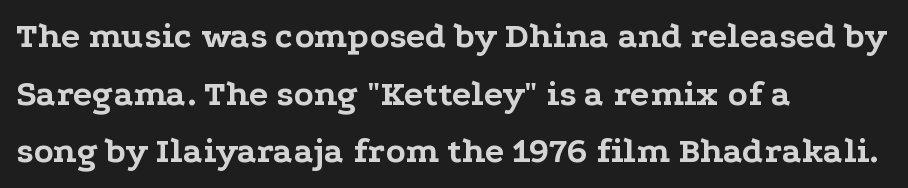
{"serif": "yes", "italic": "no", "bold": "yes", "weight": "bold", "width": "wide", "stroke_contrast": "low", "x_height": "medium", "monospaced": "no", "underline": "no", "align": "left", "line_spacing": "normal", "line_spacing_ratio": 1.6, "letter_spacing": "normal", "letter_spacing_em": 0.0, "glyph_px": 36}
